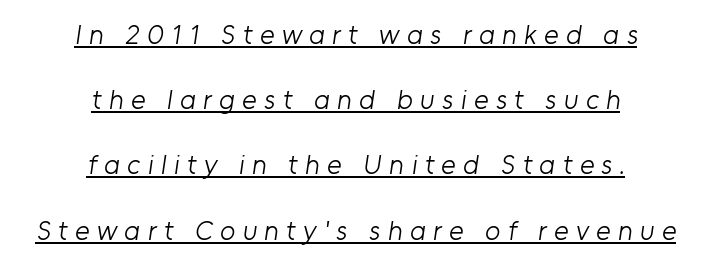
Interline gaps are noticeably wide in this sample. Alignment: centered. This rendering features underlined lettering. Spacing verdict: proportional, widths tailored to each character.
